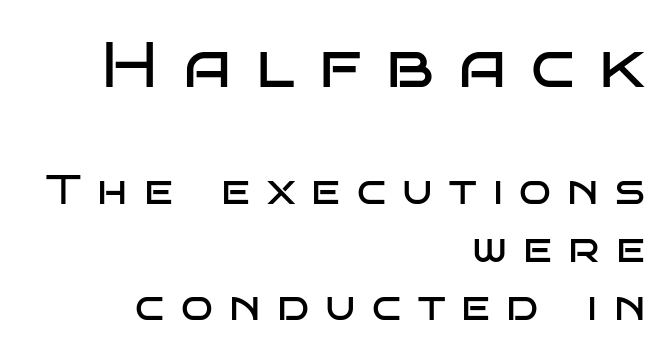
Q: Is the text bold? A: No.
Q: Is the text italic (slanted)? A: No, it is upright.
Q: Is the typeface a serif or a sans-serif typeface? A: Sans-serif.
Q: Is the text underlined? A: No.
Q: How is the paragraph aligned? A: Right-aligned.
Q: Is the spacing between letters normal or unusually wide? A: Unusually wide.
Q: Is the spacing between lines tight, normal or loose? A: Normal.
Q: Which block of text is set in a larger size, the first (top) or the second (bottom)? A: The first (top) one.
Q: Width (condensed, normal, or wide)? A: Wide.
Q: Stroke contrast? A: Low.
Q: x-height? A: Large.
Q: Monospaced? A: No.
